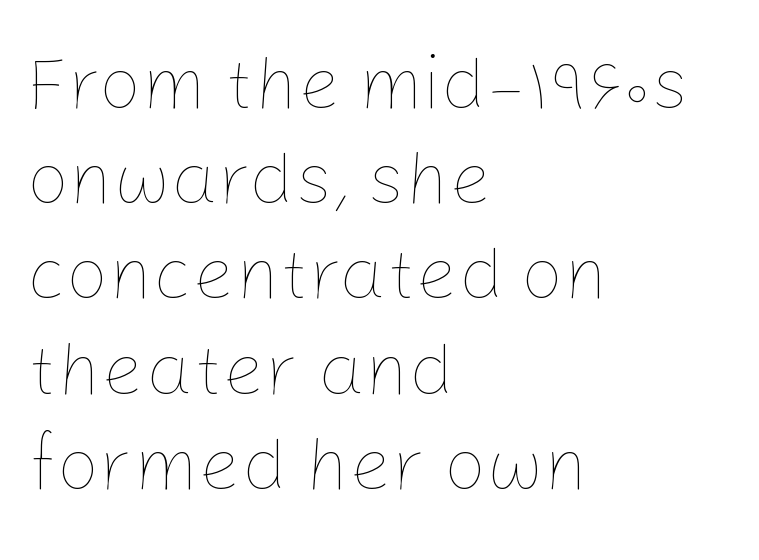
Q: Is the text bold? A: No.
Q: Is the text italic (slanted)? A: No, it is upright.
Q: Is the text underlined? A: No.
Q: How is the paragraph aligned? A: Left-aligned.
Q: Is the spacing between letters normal or unusually wide? A: Normal.
Q: Is the spacing between lines tight, normal or loose? A: Normal.
Q: Width (condensed, normal, or wide)? A: Normal.
Q: Stroke contrast? A: Low.
Q: x-height? A: Medium.
Q: Monospaced? A: No.
